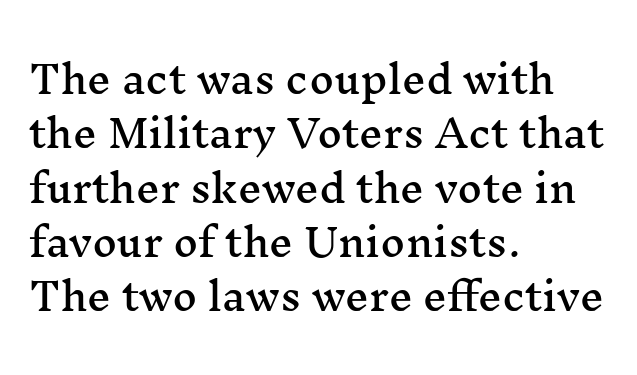
Compared with typical body copy, the letter spacing here is the same. Honestly, there is no underline to notice here at all. This sample uses a serif face. A typesetter would call this proportional, since set widths differ per character. Honestly, the row spacing looks completely unremarkable.
